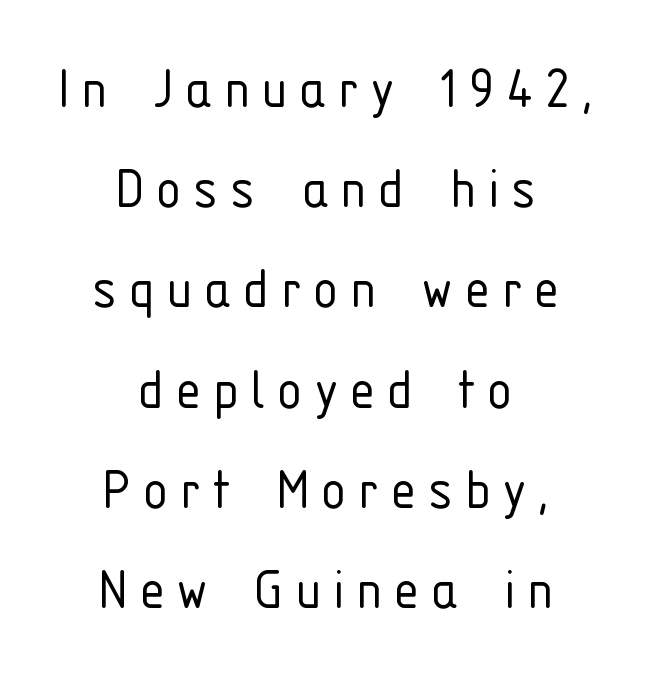
Q: Is the text bold? A: No.
Q: Is the text italic (slanted)? A: No, it is upright.
Q: Is the typeface a serif or a sans-serif typeface? A: Sans-serif.
Q: Is the text underlined? A: No.
Q: How is the paragraph aligned? A: Centered.
Q: Is the spacing between lines tight, normal or loose? A: Normal.
Q: Width (condensed, normal, or wide)? A: Condensed.
Q: Stroke contrast? A: Low.
Q: x-height? A: Medium.
Q: Monospaced? A: No.
